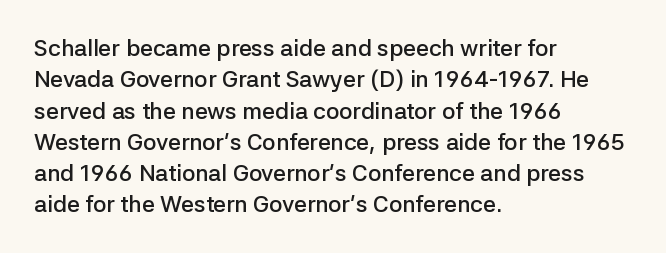
The image shows 23 px text type, upright; set left-aligned, normal line spacing (1.36x), normal letter spacing, not underlined.
